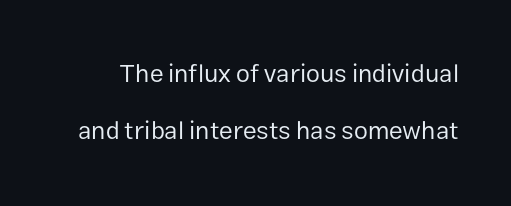
{"italic": "no", "bold": "no", "underline": "no", "line_spacing": "loose", "line_spacing_ratio": 2.27, "letter_spacing": "normal", "letter_spacing_em": 0.0, "glyph_px": 25}
